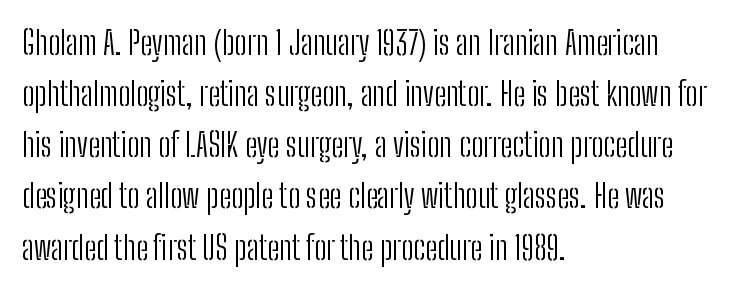
Q: Is the text bold? A: No.
Q: Is the text italic (slanted)? A: No, it is upright.
Q: Is the typeface a serif or a sans-serif typeface? A: Sans-serif.
Q: Is the text underlined? A: No.
Q: How is the paragraph aligned? A: Left-aligned.
Q: Is the spacing between letters normal or unusually wide? A: Normal.
Q: Is the spacing between lines tight, normal or loose? A: Normal.
Q: Width (condensed, normal, or wide)? A: Condensed.
Q: Stroke contrast? A: Low.
Q: x-height? A: Medium.
Q: Monospaced? A: No.
